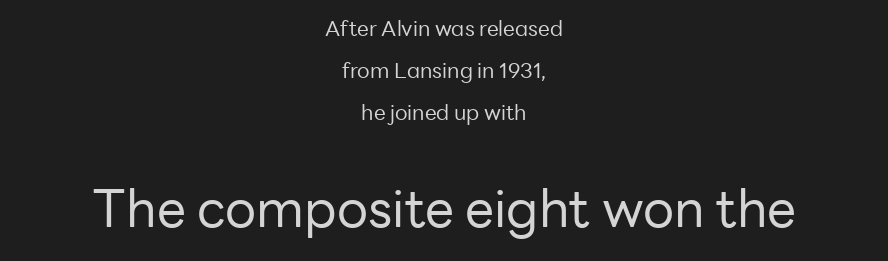
{"serif": "no", "italic": "no", "bold": "no", "weight": "regular", "width": "normal", "stroke_contrast": "low", "x_height": "medium", "monospaced": "no", "underline": "no", "align": "center", "line_spacing": "loose", "line_spacing_ratio": 2.01, "letter_spacing": "normal", "letter_spacing_em": 0.0, "larger_block": "second", "size_ratio": 2.48, "glyph_px": 52}
